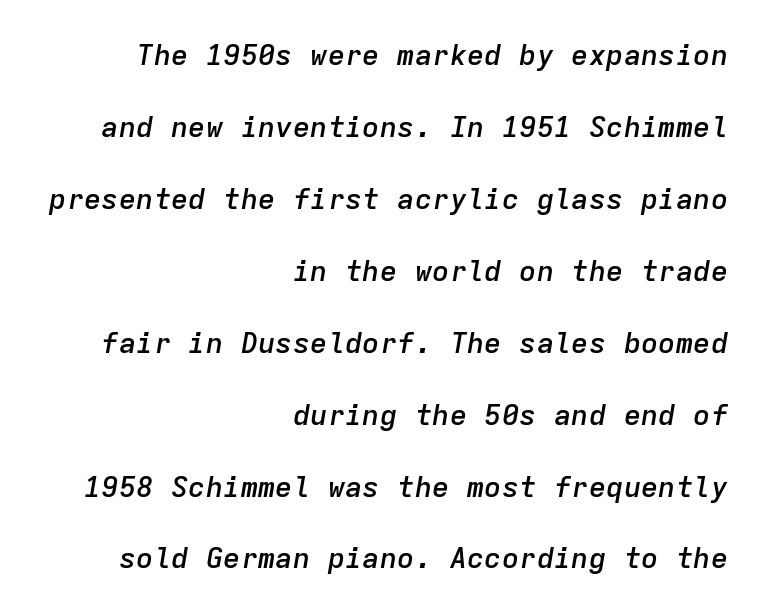
The compositor pushed each line to the right boundary. The axis of the letterforms is tilted away from vertical. The passage shown is not underscored anywhere. Interline gaps are noticeably wide in this sample.
